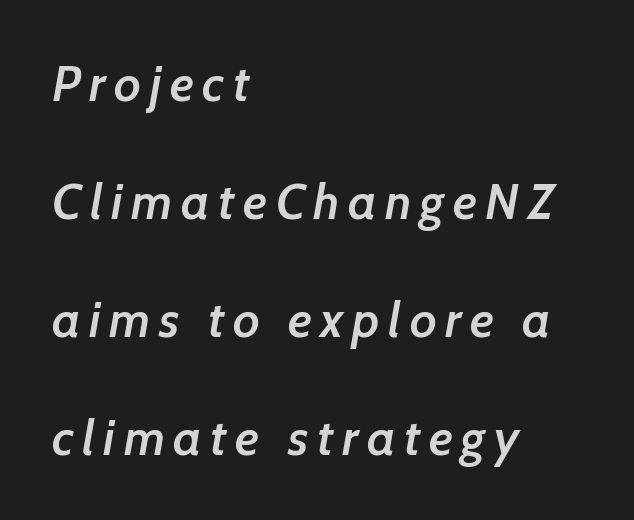
{"serif": "no", "bold": "semi", "weight": "semibold", "width": "normal", "stroke_contrast": "low", "x_height": "medium", "monospaced": "no", "underline": "no", "align": "left", "line_spacing": "loose", "line_spacing_ratio": 2.36, "glyph_px": 50}
